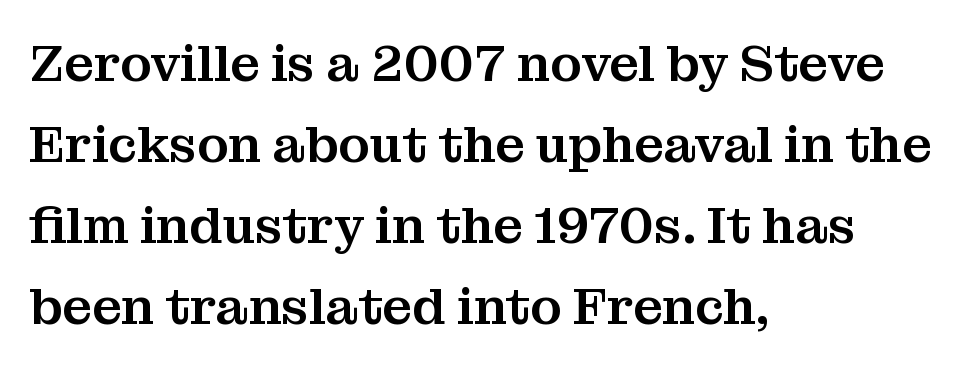
The image shows 52 px serif type, upright; set left-aligned, normal line spacing (1.56x), normal letter spacing, not underlined; medium stroke contrast and a medium x-height.
